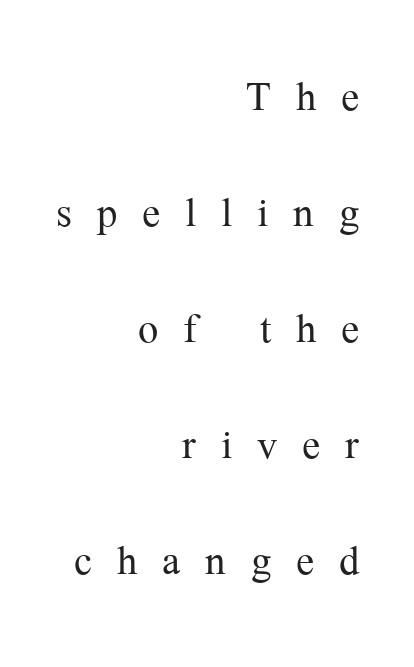
Q: Is the text bold? A: No.
Q: Is the text italic (slanted)? A: No, it is upright.
Q: Is the typeface a serif or a sans-serif typeface? A: Serif.
Q: Is the text underlined? A: No.
Q: How is the paragraph aligned? A: Right-aligned.
Q: Is the spacing between letters normal or unusually wide? A: Unusually wide.
Q: Is the spacing between lines tight, normal or loose? A: Loose.
Q: Width (condensed, normal, or wide)? A: Normal.
Q: Stroke contrast? A: Medium.
Q: x-height? A: Medium.
Q: Monospaced? A: No.
